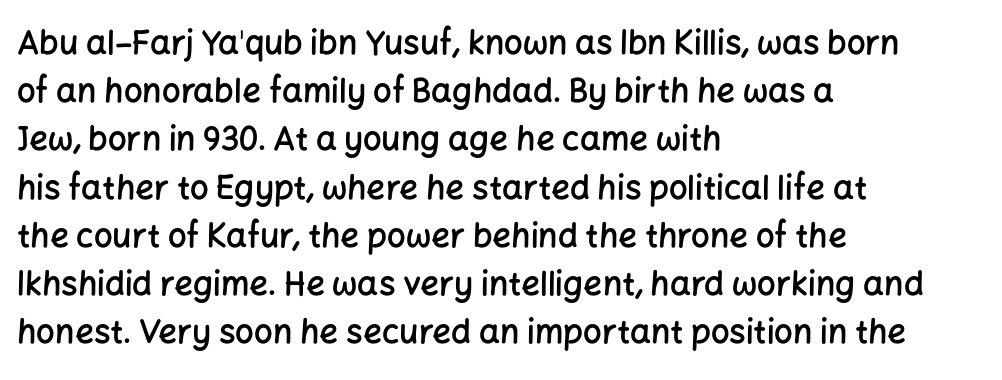
Posture: straight, roman, zero tilt. Bare-footed words on every line. Each new line begins a customary step beneath the previous one. No extra tracking has been applied to these lines. Every letter is mildly thick-stroked: semibold rather than bold. Is this a sans? Yes — the strokes have no serifs.
